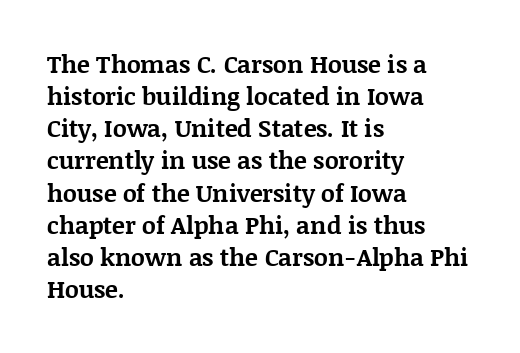
The image shows 24 px bold type, upright; set left-aligned, normal line spacing (1.34x), normal letter spacing, not underlined.
